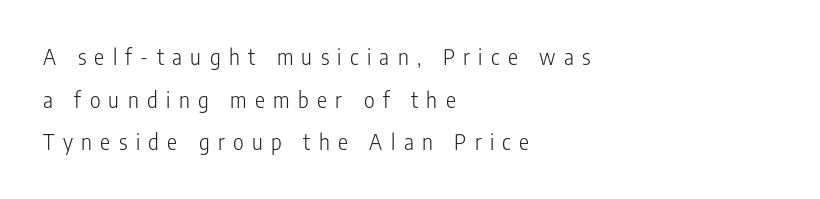
{"italic": "no", "bold": "no", "underline": "no", "align": "left", "line_spacing": "loose", "line_spacing_ratio": 2.03, "letter_spacing": "wide", "letter_spacing_em": 0.4, "glyph_px": 21}
